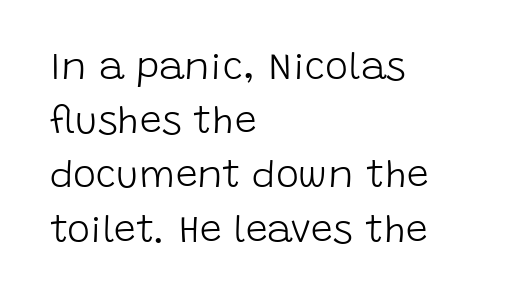
The image shows 39 px light sans-serif type, upright; set left-aligned, normal line spacing (1.39x), normal letter spacing, not underlined; low stroke contrast and a large x-height.
